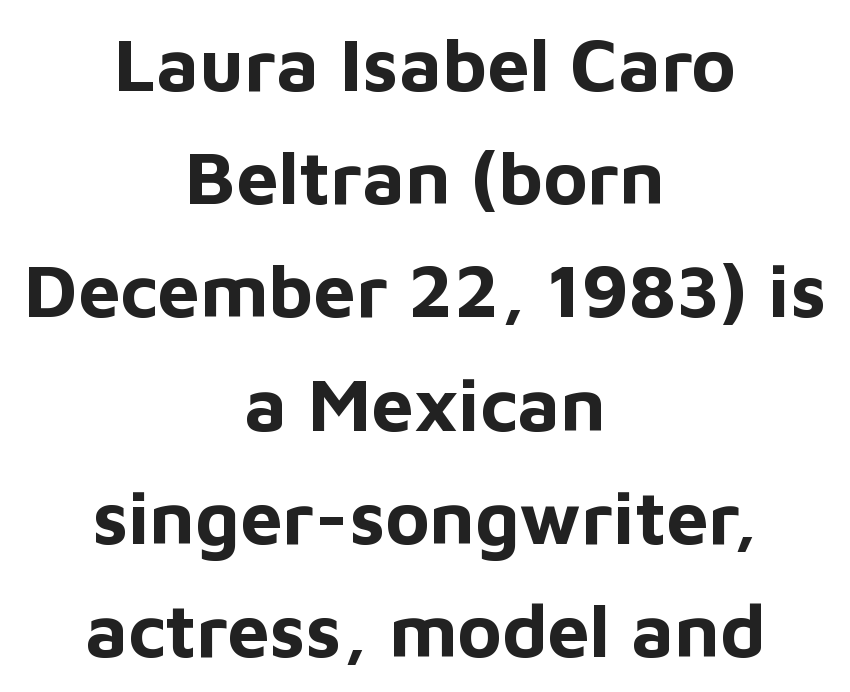
{"serif": "no", "italic": "no", "bold": "yes", "weight": "bold", "width": "normal", "stroke_contrast": "low", "x_height": "medium", "monospaced": "no", "underline": "no", "align": "center", "line_spacing": "normal", "line_spacing_ratio": 1.51, "letter_spacing": "normal", "letter_spacing_em": 0.0, "glyph_px": 75}
